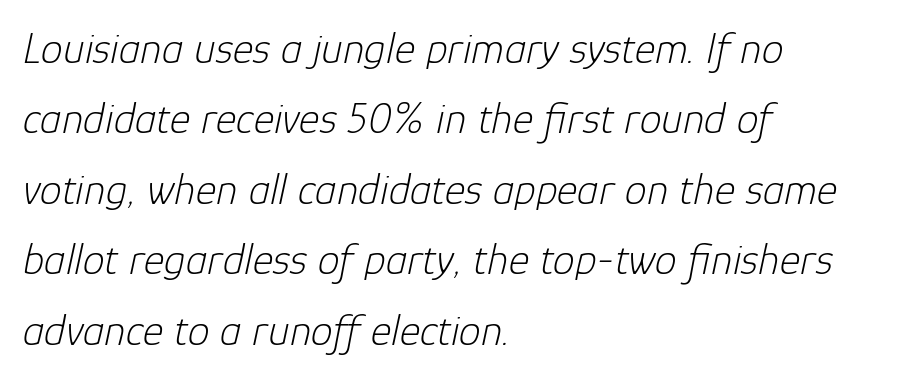
Q: Is the text bold? A: No.
Q: Is the text italic (slanted)? A: Yes, it leans right by about 12 degrees.
Q: Is the text underlined? A: No.
Q: How is the paragraph aligned? A: Left-aligned.
Q: Is the spacing between letters normal or unusually wide? A: Normal.
Q: Is the spacing between lines tight, normal or loose? A: Normal.
Q: Width (condensed, normal, or wide)? A: Normal.
Q: Stroke contrast? A: Low.
Q: x-height? A: Medium.
Q: Monospaced? A: No.
